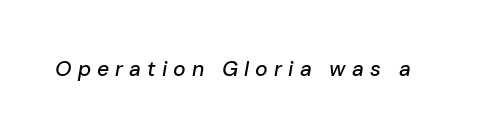
Observe the wide spacing: letters keep a clear distance from each other. There's an unmistakable incline to the writing here. Beneath every word, the page is bare.
